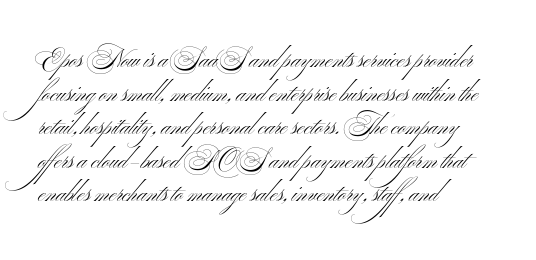
{"bold": "no", "underline": "no", "align": "left", "line_spacing": "normal", "line_spacing_ratio": 1.4, "letter_spacing": "normal", "letter_spacing_em": 0.0, "glyph_px": 24}
